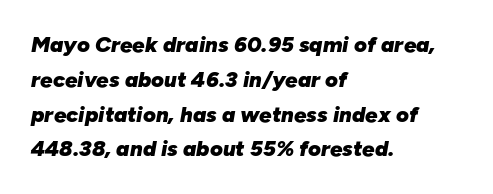
Heavy-handed strokes throughout: this text is bold. The text carries the slant typical of an italic or oblique font. Each new line begins a customary step beneath the previous one. The strip under each line holds only bare page. The paragraph has a hard left edge and a soft right edge.
